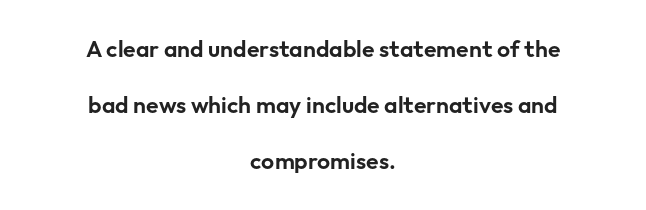
The image shows 23 px text type, upright; set centered, loose line spacing (2.44x), normal letter spacing, not underlined.
